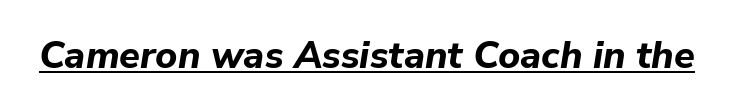
The image shows 38 px bold type, italic (leaning right); set normal letter spacing, underlined; low stroke contrast and a medium x-height.
